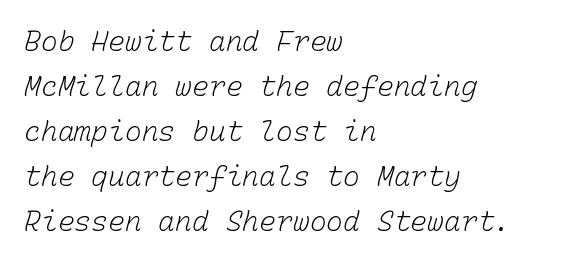
The image shows 28 px light type, monospaced; set left-aligned, normal line spacing (1.61x), normal letter spacing, not underlined; low stroke contrast and a medium x-height.
